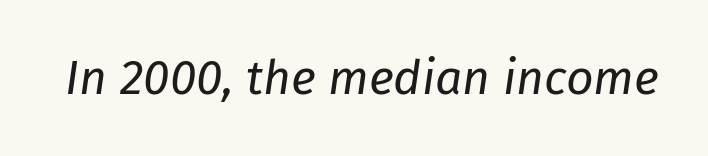
Anything drawn beneath the words? Only blank space. Yep, that's italic — everything's leaning. Character widths vary here, with narrow letters taking less room than wide ones. The letterforms sit at book weight or below. Tracking here is standard; glyphs follow each other at the usual distance.
